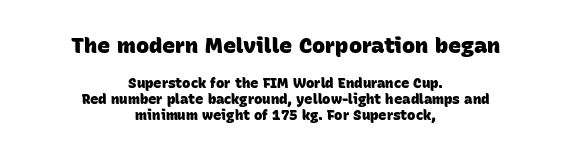
Q: Is the text bold? A: Yes.
Q: Is the text underlined? A: No.
Q: How is the paragraph aligned? A: Centered.
Q: Is the spacing between letters normal or unusually wide? A: Normal.
Q: Is the spacing between lines tight, normal or loose? A: Tight.
Q: Which block of text is set in a larger size, the first (top) or the second (bottom)? A: The first (top) one.
